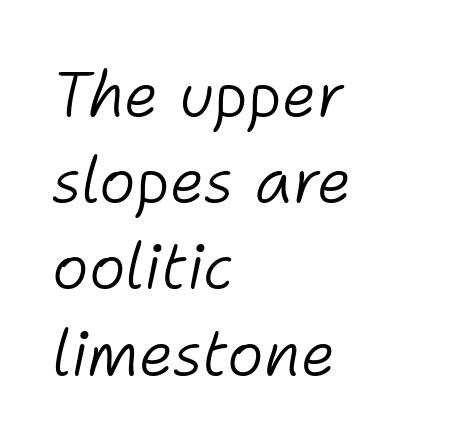
The image shows 62 px light type, italic (leaning right); set left-aligned, normal line spacing (1.39x), normal letter spacing, not underlined; low stroke contrast and a medium x-height.
